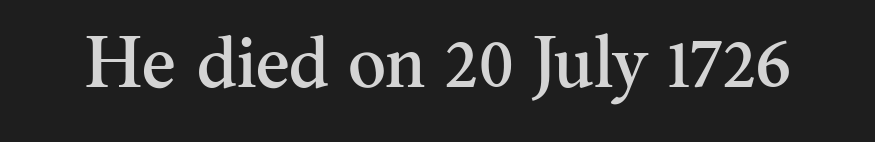
The image shows 72 px serif type, upright; set normal letter spacing, not underlined; medium stroke contrast and a small x-height.
